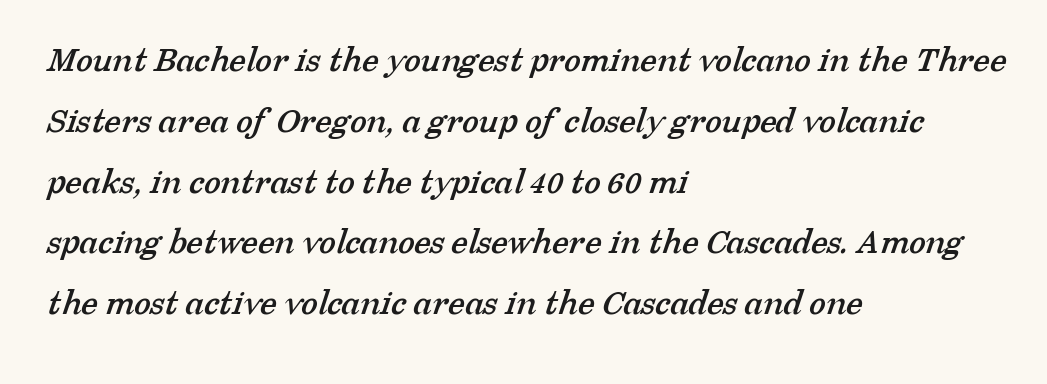
{"serif": "yes", "width": "normal", "stroke_contrast": "low", "x_height": "medium", "monospaced": "no", "underline": "no", "align": "left", "line_spacing": "normal", "line_spacing_ratio": 1.6, "letter_spacing": "normal", "letter_spacing_em": 0.0, "glyph_px": 38}
